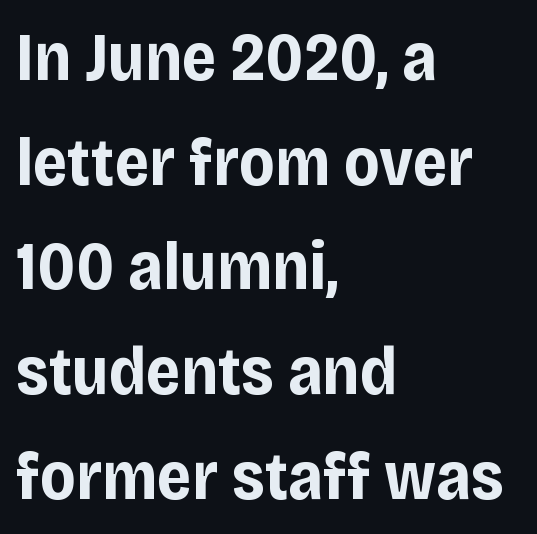
{"serif": "no", "italic": "no", "bold": "yes", "weight": "bold", "width": "normal", "stroke_contrast": "low", "x_height": "large", "monospaced": "no", "underline": "no", "align": "left", "line_spacing": "normal", "line_spacing_ratio": 1.54, "letter_spacing": "normal", "letter_spacing_em": 0.0, "glyph_px": 68}
